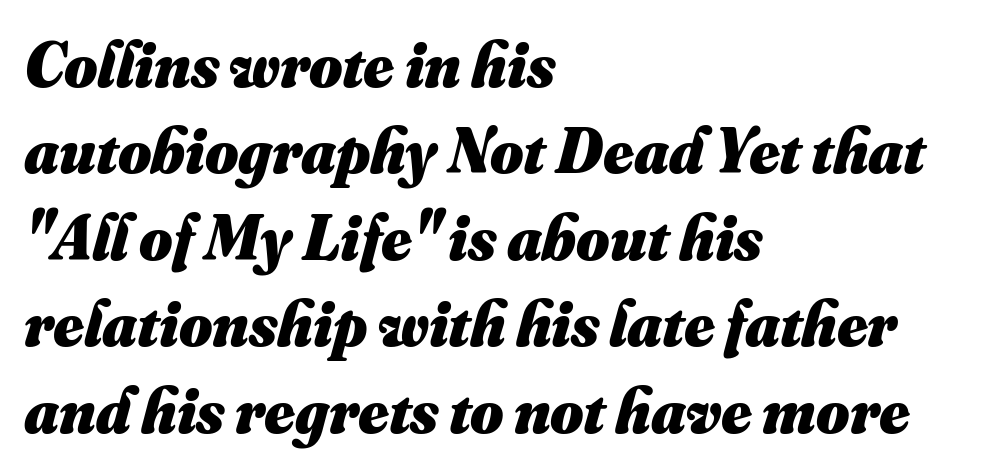
The image shows 64 px heavy type; set left-aligned, normal line spacing (1.35x), normal letter spacing, not underlined; medium stroke contrast and a small x-height.
